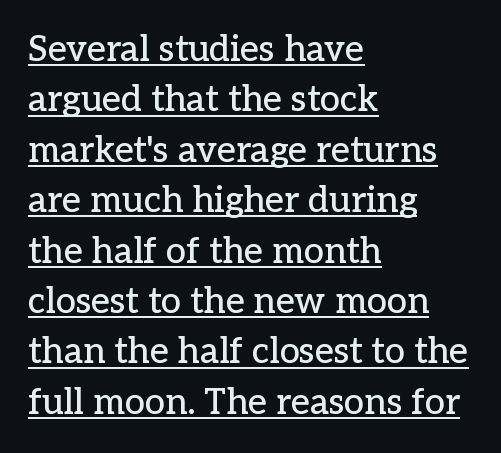
{"serif": "yes", "italic": "no", "width": "normal", "stroke_contrast": "low", "x_height": "medium", "monospaced": "no", "underline": "yes", "align": "left", "line_spacing": "normal", "line_spacing_ratio": 1.4, "letter_spacing": "normal", "letter_spacing_em": 0.0, "glyph_px": 36}
